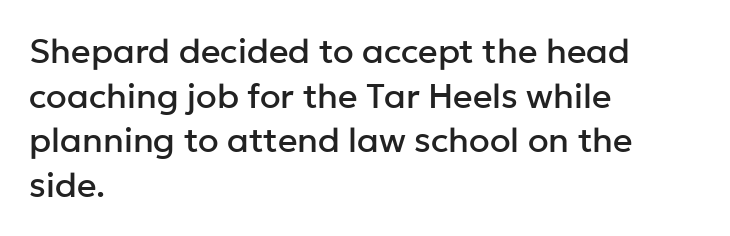
Q: Is the text italic (slanted)? A: No, it is upright.
Q: Is the typeface a serif or a sans-serif typeface? A: Sans-serif.
Q: Is the text underlined? A: No.
Q: How is the paragraph aligned? A: Left-aligned.
Q: Is the spacing between letters normal or unusually wide? A: Normal.
Q: Is the spacing between lines tight, normal or loose? A: Normal.
Q: Width (condensed, normal, or wide)? A: Normal.
Q: Stroke contrast? A: Low.
Q: x-height? A: Medium.
Q: Monospaced? A: No.
